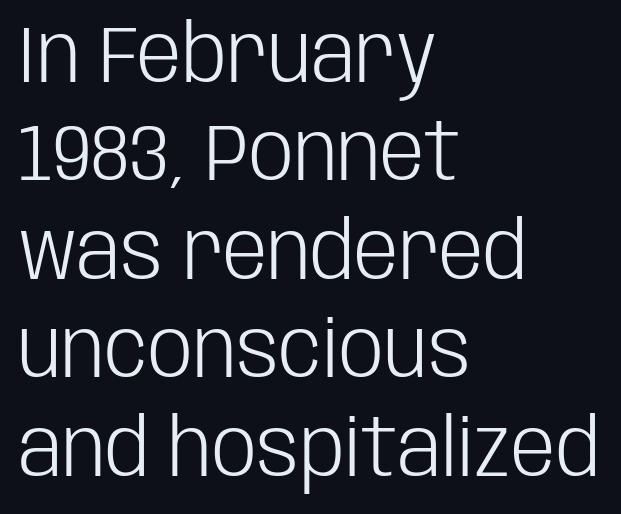
Caption: face not bold, strokes unweighted. The face used here is proportionally spaced, like ordinary book or web type. These lines were composed using upright roman letters. If you drew a ruler down the left edge, every line would touch it. How are the letters spaced? Ordinarily, with no added tracking. Unmarked baselines from the first word to the last.
